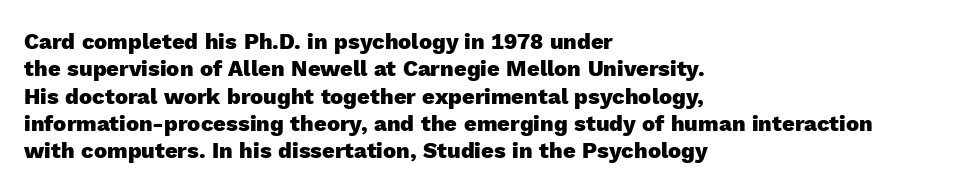
{"italic": "no", "bold": "yes", "underline": "no", "align": "left", "line_spacing_ratio": 1.24, "letter_spacing": "normal", "letter_spacing_em": 0.0, "glyph_px": 22}
